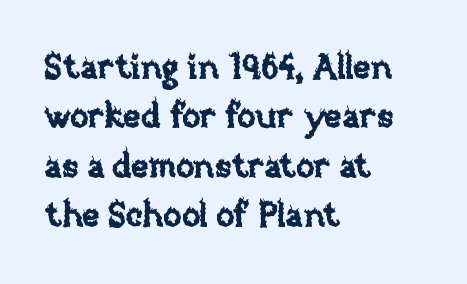
The baseline area is clear. The passage shown is typed in a proportional face where columns would drift. This sample uses an upright cut, with every glyph sitting square on the baseline. The type is set solid horizontally, with unmodified tracking. What's the leading like? Ordinary, nothing unusual.
